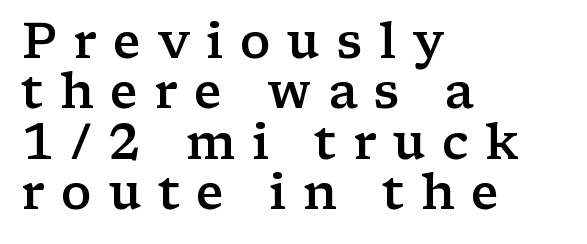
{"serif": "yes", "italic": "no", "bold": "semi", "weight": "semibold", "width": "wide", "stroke_contrast": "low", "x_height": "medium", "monospaced": "no", "underline": "no", "align": "left", "line_spacing": "tight", "line_spacing_ratio": 1.03, "letter_spacing": "wide", "letter_spacing_em": 0.33, "glyph_px": 49}
